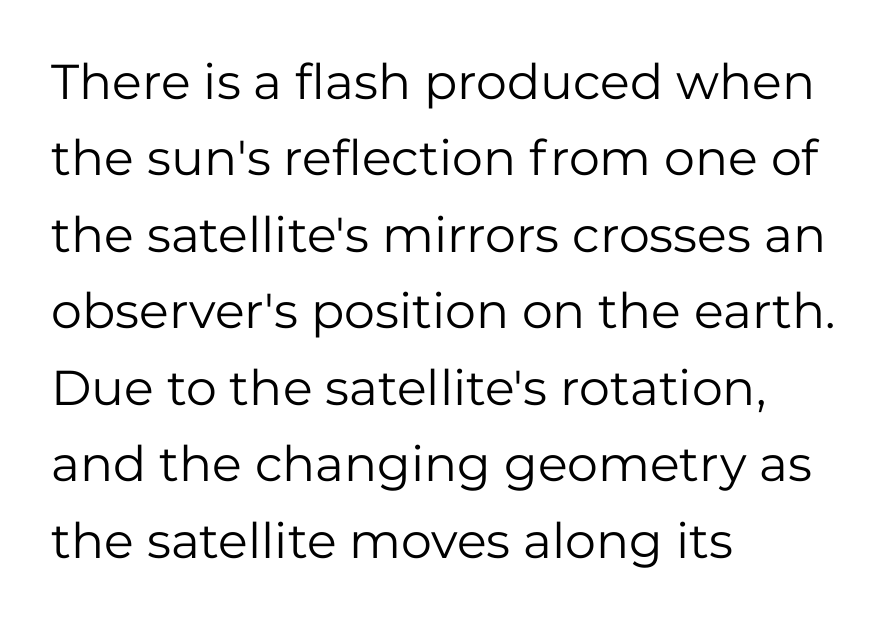
Q: Is the text bold? A: No.
Q: Is the text italic (slanted)? A: No, it is upright.
Q: Is the typeface a serif or a sans-serif typeface? A: Sans-serif.
Q: Is the text underlined? A: No.
Q: How is the paragraph aligned? A: Left-aligned.
Q: Is the spacing between letters normal or unusually wide? A: Normal.
Q: Is the spacing between lines tight, normal or loose? A: Normal.
Q: Width (condensed, normal, or wide)? A: Normal.
Q: Stroke contrast? A: Low.
Q: x-height? A: Medium.
Q: Monospaced? A: No.
